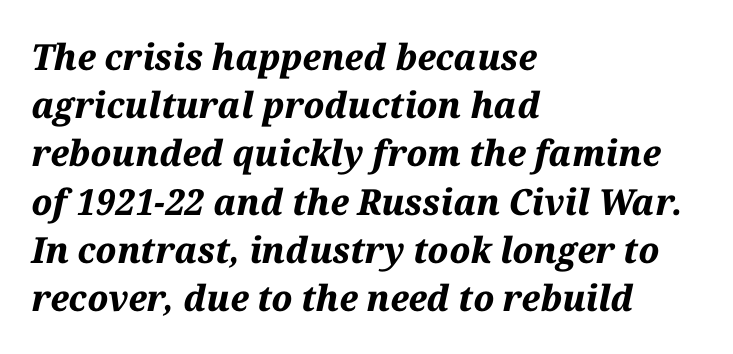
The image shows 36 px bold type, italic (leaning right); set left-aligned, normal line spacing (1.34x), normal letter spacing, not underlined; medium stroke contrast and a medium x-height.
